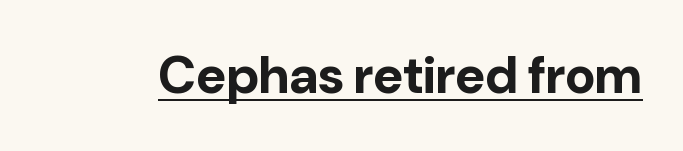
The image shows 52 px bold sans-serif type, upright; set normal letter spacing, underlined; low stroke contrast and a medium x-height.
